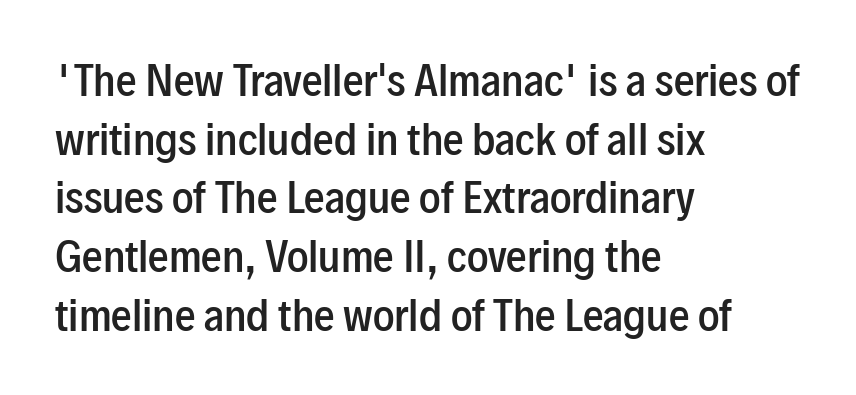
The letters sit at their default tracking, neither squeezed nor spread. Weight: semibold (demi). The block of text has a typical density, with ordinary space between rows. The passage shown is typed in a proportional face where columns would drift. Plain, unruled lines of type.
